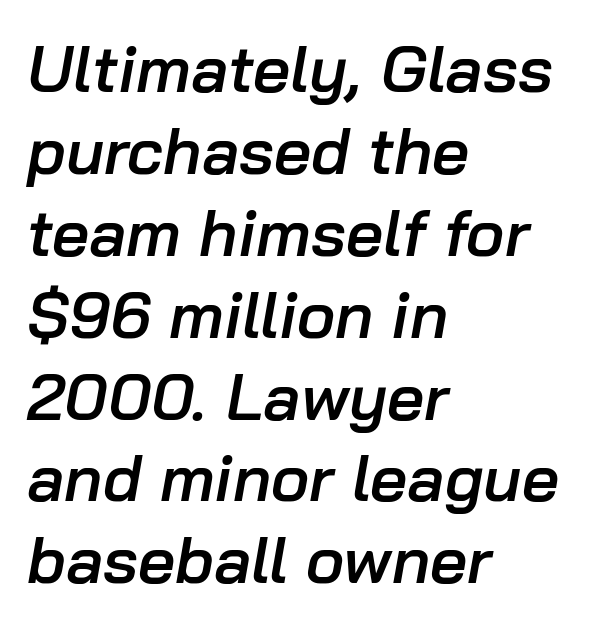
{"italic": "yes", "lean": "right", "slant_degrees": 10, "bold": "semi", "weight": "semibold", "width": "normal", "stroke_contrast": "low", "x_height": "medium", "monospaced": "no", "underline": "no", "align": "left", "line_spacing": "normal", "line_spacing_ratio": 1.26, "letter_spacing": "normal", "letter_spacing_em": 0.0, "glyph_px": 65}
